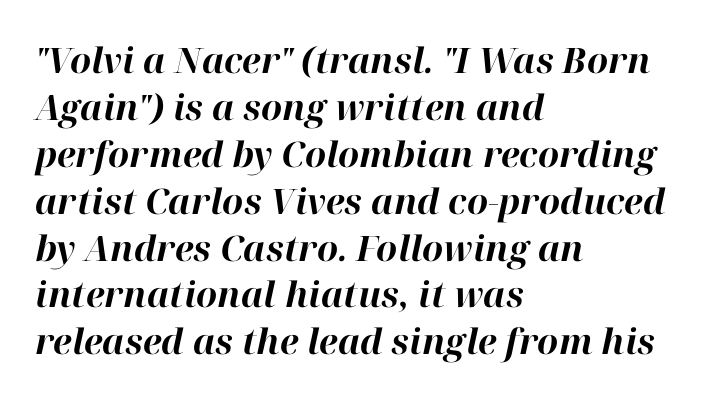
{"italic": "yes", "lean": "right", "slant_degrees": 12, "bold": "yes", "weight": "bold", "width": "normal", "stroke_contrast": "high", "x_height": "medium", "monospaced": "no", "underline": "no", "align": "left", "line_spacing": "normal", "line_spacing_ratio": 1.34, "letter_spacing": "normal", "letter_spacing_em": 0.0, "glyph_px": 35}
